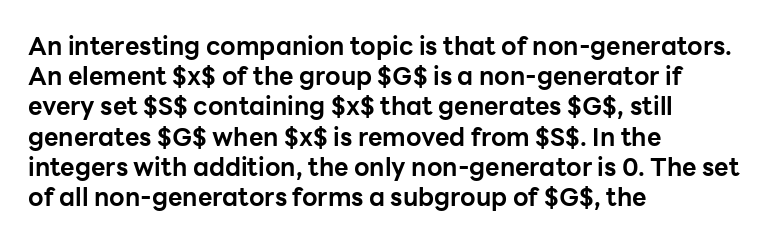
Q: Is the text bold? A: Yes.
Q: Is the text italic (slanted)? A: No, it is upright.
Q: Is the text underlined? A: No.
Q: How is the paragraph aligned? A: Left-aligned.
Q: Is the spacing between letters normal or unusually wide? A: Normal.
